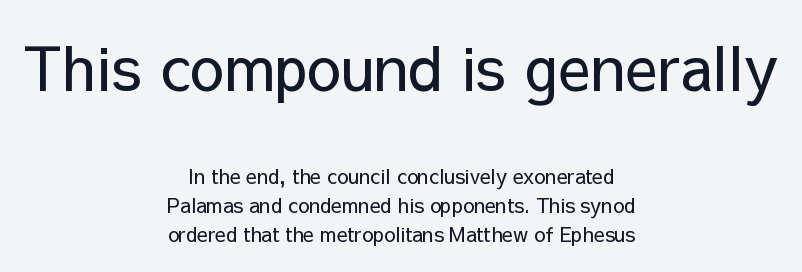
Q: Is the text bold? A: No.
Q: Is the text italic (slanted)? A: No, it is upright.
Q: Is the typeface a serif or a sans-serif typeface? A: Sans-serif.
Q: Is the text underlined? A: No.
Q: How is the paragraph aligned? A: Centered.
Q: Is the spacing between letters normal or unusually wide? A: Normal.
Q: Is the spacing between lines tight, normal or loose? A: Normal.
Q: Which block of text is set in a larger size, the first (top) or the second (bottom)? A: The first (top) one.
Q: Width (condensed, normal, or wide)? A: Normal.
Q: Stroke contrast? A: Low.
Q: x-height? A: Medium.
Q: Monospaced? A: No.
